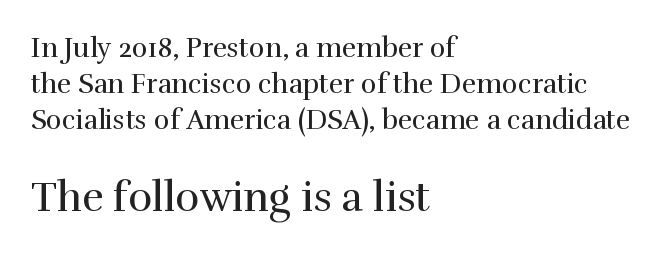
Q: Is the text bold? A: No.
Q: Is the text italic (slanted)? A: No, it is upright.
Q: Is the typeface a serif or a sans-serif typeface? A: Serif.
Q: Is the text underlined? A: No.
Q: How is the paragraph aligned? A: Left-aligned.
Q: Is the spacing between letters normal or unusually wide? A: Normal.
Q: Is the spacing between lines tight, normal or loose? A: Normal.
Q: Which block of text is set in a larger size, the first (top) or the second (bottom)? A: The second (bottom) one.
Q: Width (condensed, normal, or wide)? A: Normal.
Q: x-height? A: Medium.
Q: Monospaced? A: No.
